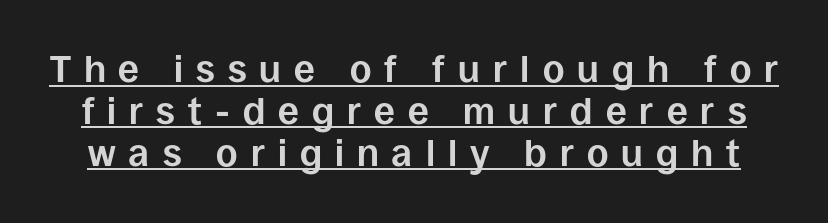
{"serif": "no", "italic": "no", "bold": "yes", "weight": "bold", "width": "normal", "stroke_contrast": "low", "x_height": "large", "monospaced": "no", "underline": "yes", "line_spacing": "tight", "line_spacing_ratio": 1.13, "letter_spacing": "wide", "letter_spacing_em": 0.35, "glyph_px": 37}
